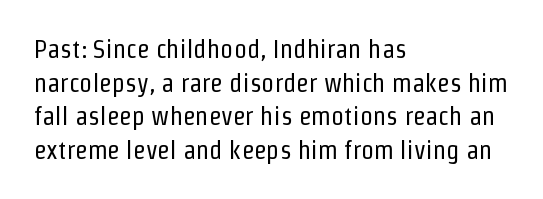
{"italic": "no", "bold": "no", "underline": "no", "align": "left", "line_spacing": "normal", "line_spacing_ratio": 1.29, "letter_spacing": "normal", "letter_spacing_em": 0.0, "glyph_px": 26}
